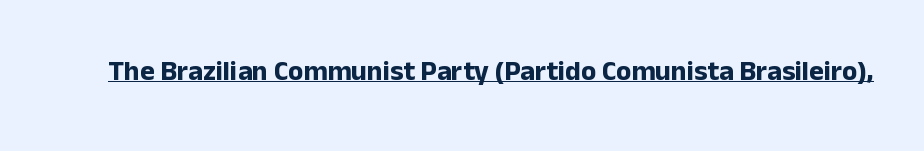
{"serif": "no", "italic": "no", "bold": "yes", "weight": "bold", "width": "normal", "stroke_contrast": "low", "x_height": "medium", "monospaced": "no", "underline": "yes", "letter_spacing": "normal", "letter_spacing_em": 0.0, "glyph_px": 28}
